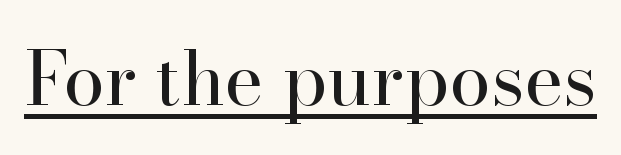
Q: Is the text bold? A: No.
Q: Is the text italic (slanted)? A: No, it is upright.
Q: Is the typeface a serif or a sans-serif typeface? A: Serif.
Q: Is the text underlined? A: Yes.
Q: Is the spacing between letters normal or unusually wide? A: Normal.
Q: Width (condensed, normal, or wide)? A: Normal.
Q: Stroke contrast? A: High.
Q: x-height? A: Small.
Q: Monospaced? A: No.
